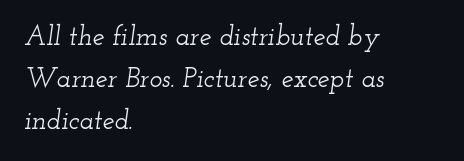
Line spacing here is normal. Type without underlining. There's an unmistakable incline to the writing here. There is no visible air inserted between adjacent glyphs. The rag falls on the right side of this text block.
